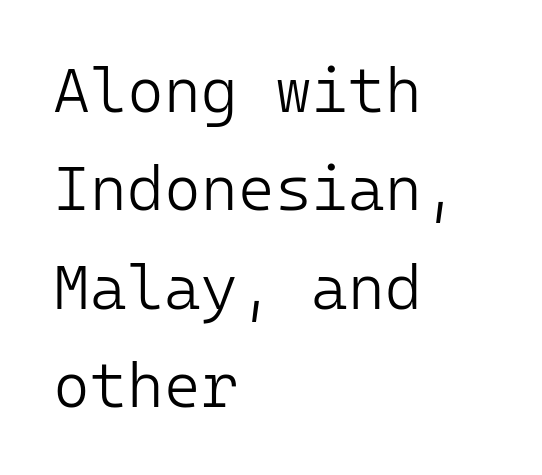
The image shows 63 px light sans-serif type, upright, monospaced; set left-aligned, normal line spacing (1.56x), normal letter spacing, not underlined; low stroke contrast and a medium x-height.
